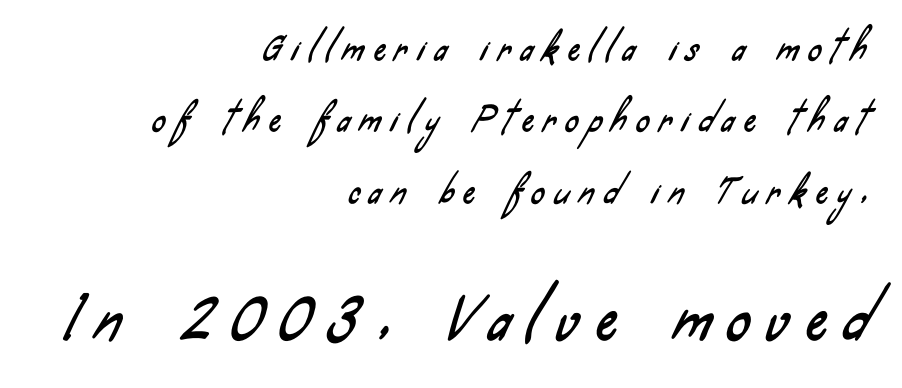
The image shows 58 px condensed sans-serif type; set right-aligned, loose line spacing (2.16x), unusually wide letter spacing (+0.3 em), not underlined; the second (bottom) block is 1.76x larger; low stroke contrast and a small x-height.
